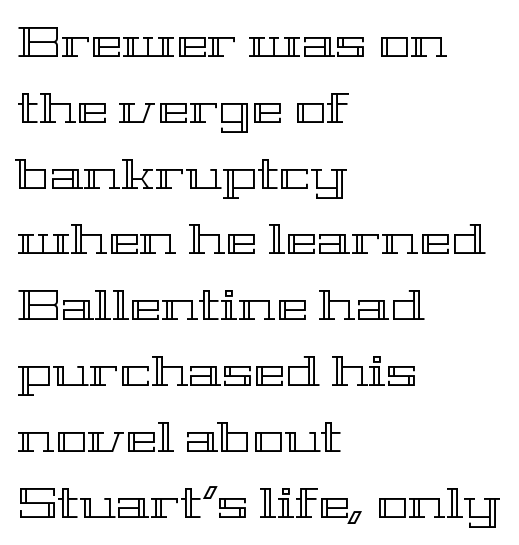
The image shows 43 px wide type, upright; set left-aligned, normal line spacing (1.53x), normal letter spacing, not underlined; a medium x-height.
